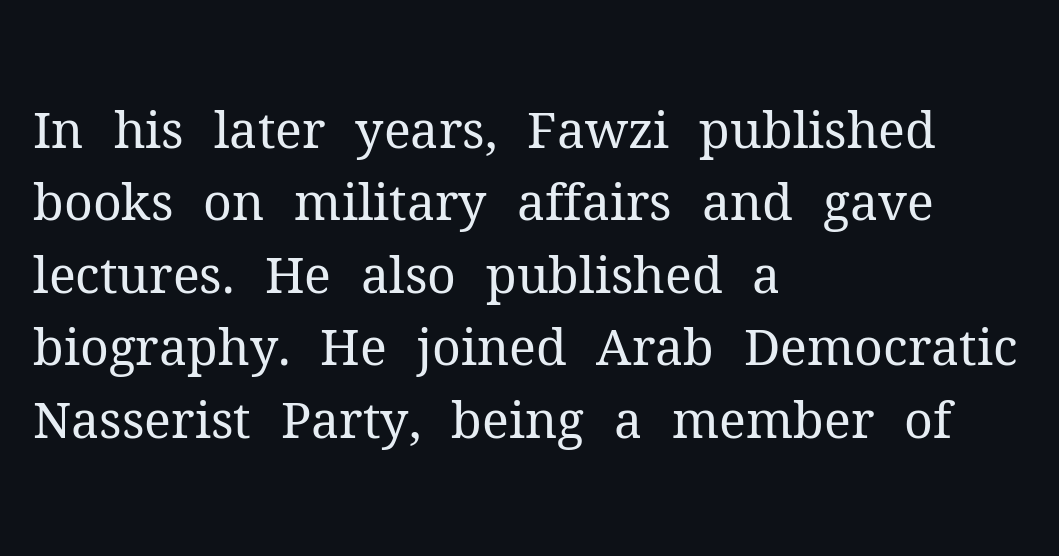
Q: Is the text bold? A: No.
Q: Is the text italic (slanted)? A: No, it is upright.
Q: Is the typeface a serif or a sans-serif typeface? A: Serif.
Q: Is the text underlined? A: No.
Q: How is the paragraph aligned? A: Left-aligned.
Q: Is the spacing between letters normal or unusually wide? A: Normal.
Q: Is the spacing between lines tight, normal or loose? A: Normal.
Q: Width (condensed, normal, or wide)? A: Normal.
Q: Stroke contrast? A: Medium.
Q: x-height? A: Medium.
Q: Monospaced? A: No.
